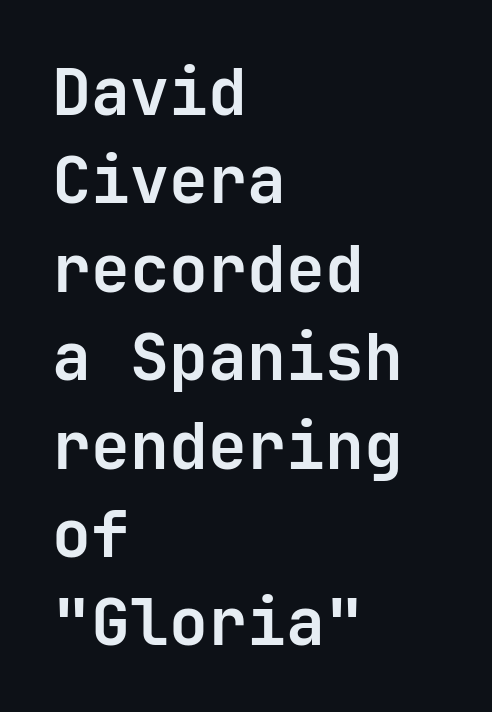
Q: Is the text bold? A: Yes.
Q: Is the text italic (slanted)? A: No, it is upright.
Q: Is the typeface a serif or a sans-serif typeface? A: Sans-serif.
Q: Is the text underlined? A: No.
Q: How is the paragraph aligned? A: Left-aligned.
Q: Is the spacing between letters normal or unusually wide? A: Normal.
Q: Is the spacing between lines tight, normal or loose? A: Normal.
Q: Width (condensed, normal, or wide)? A: Normal.
Q: Stroke contrast? A: Low.
Q: x-height? A: Medium.
